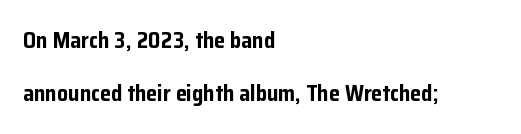
The image shows 22 px bold type, upright; set left-aligned, loose line spacing (2.39x), normal letter spacing, not underlined.
